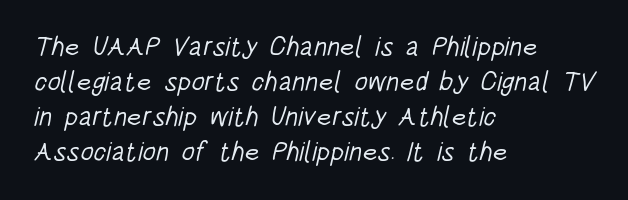
Leading: standard. Characters follow at the spacing the type designer built in. Where is the straight margin? On the left. A quiet, ordinary-to-light weight characterises the typeface. Decoration check: the copy has no underline.
